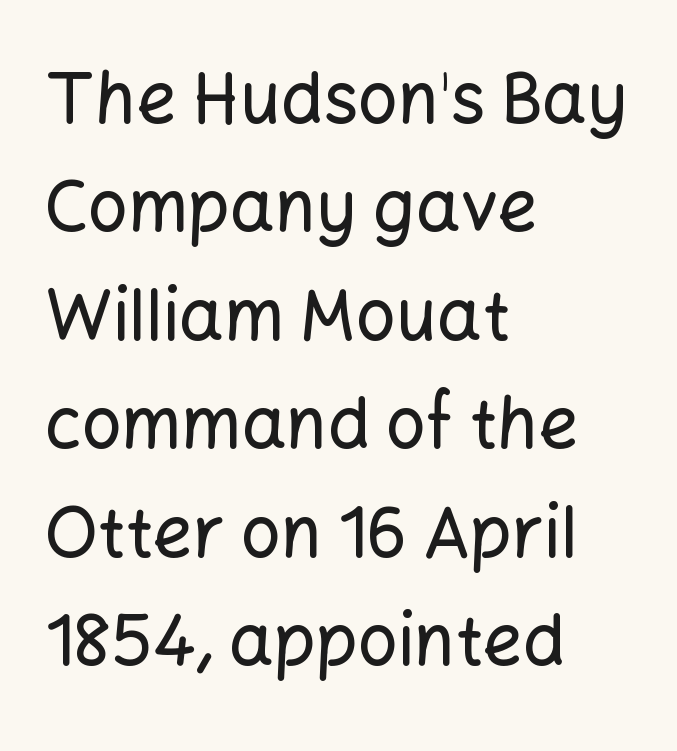
The image shows 70 px sans-serif type, upright; set left-aligned, normal line spacing (1.55x), normal letter spacing, not underlined; low stroke contrast and a medium x-height.
